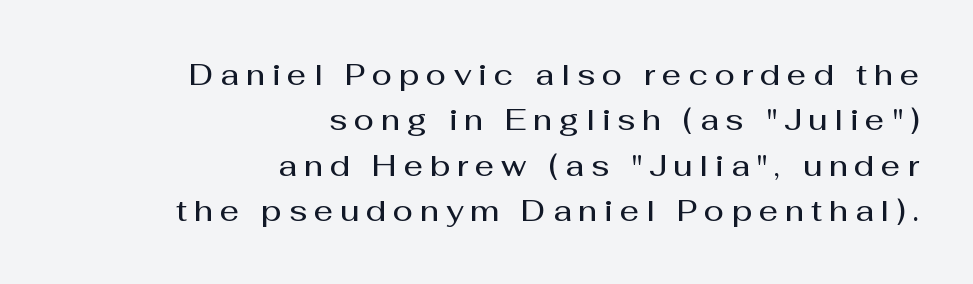
The lettering holds an erect, upright posture throughout. Note: no serifs on the glyphs. Bold? Not quite — semibold, heavier than regular but stopping short. Students, note that the glyphs here are deliberately spaced far apart.
